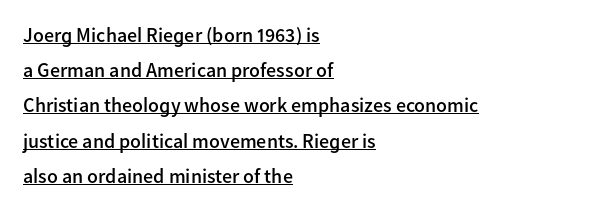
Look at the tracking — it's just the regular setting, nothing added. Is the type bold? Partly — it's a semibold, heavier than regular but not fully bold. The paragraph shown leans on its left margin. A continuous stroke trails under the words, as in a hyperlink.
